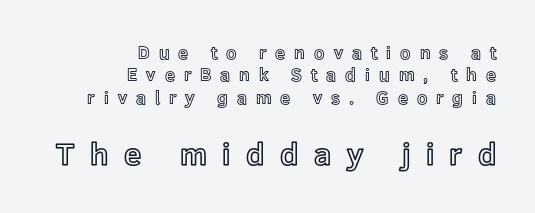
The image shows 31 px text type, upright; set right-aligned, line spacing 1.24x, unusually wide letter spacing (+0.5 em), not underlined; the second (bottom) block is 1.72x larger; a medium x-height.
